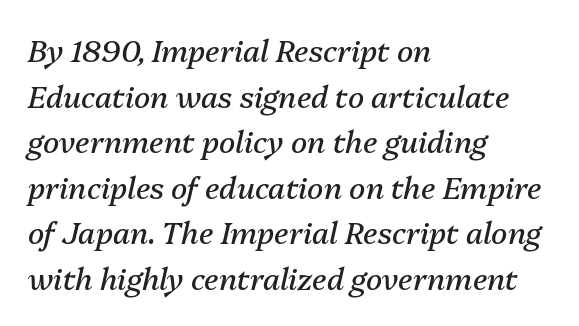
Vertical spacing — default. Letters have the restrained weight of plain body copy at most. This rendering uses left alignment, leaving the right contour irregular. The text carries the slant typical of an italic or oblique font. The baseline area is clear.
